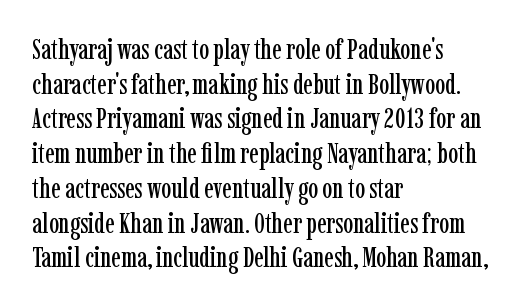
{"serif": "yes", "italic": "no", "width": "condensed", "stroke_contrast": "low", "x_height": "medium", "monospaced": "no", "underline": "no", "align": "left", "line_spacing_ratio": 1.24, "letter_spacing": "normal", "letter_spacing_em": 0.0, "glyph_px": 28}
